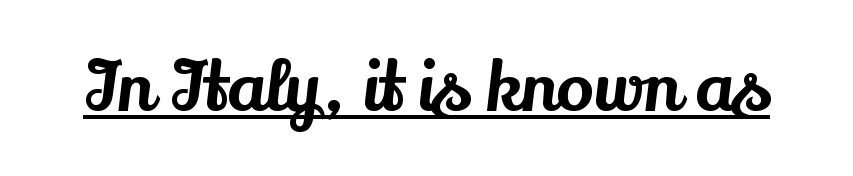
The image shows 70 px serif type; set normal letter spacing, underlined; medium stroke contrast and a small x-height.
